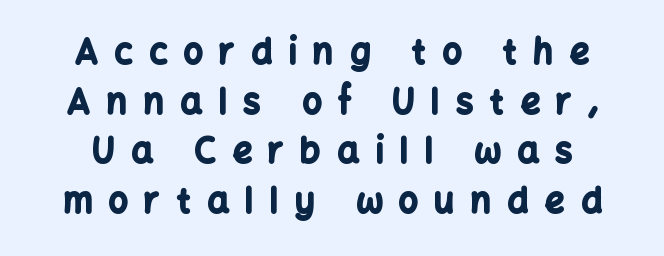
The image shows 34 px bold sans-serif type, upright; set centered, normal line spacing (1.46x), unusually wide letter spacing (+0.49 em), not underlined; low stroke contrast and a medium x-height.
